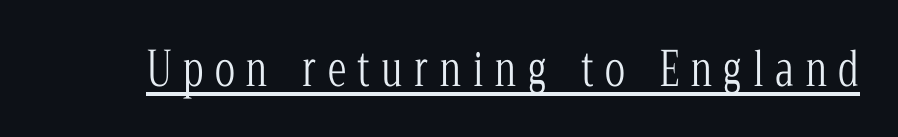
{"serif": "yes", "italic": "no", "bold": "no", "weight": "light", "width": "condensed", "stroke_contrast": "low", "x_height": "medium", "monospaced": "no", "underline": "yes", "letter_spacing": "wide", "letter_spacing_em": 0.24, "glyph_px": 47}
